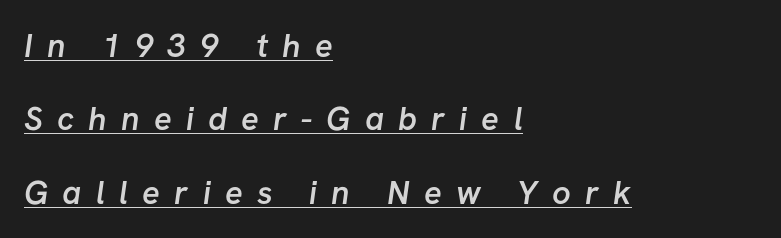
{"serif": "no", "bold": "semi", "weight": "semibold", "width": "normal", "stroke_contrast": "low", "x_height": "medium", "monospaced": "no", "underline": "yes", "align": "left", "line_spacing": "loose", "line_spacing_ratio": 2.22, "letter_spacing": "wide", "letter_spacing_em": 0.43, "glyph_px": 33}
